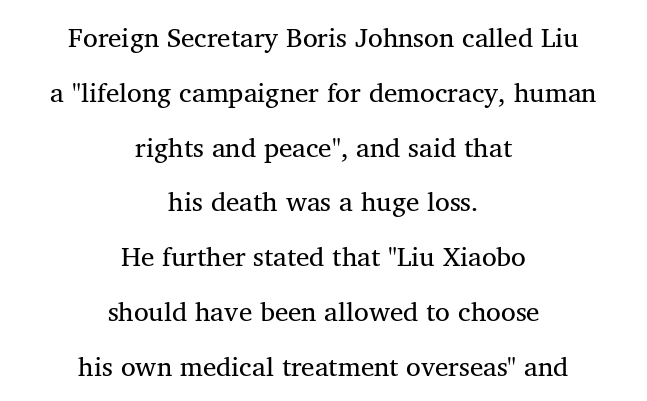
The image shows 27 px text type; set centered, loose line spacing (2.03x), normal letter spacing, not underlined.
